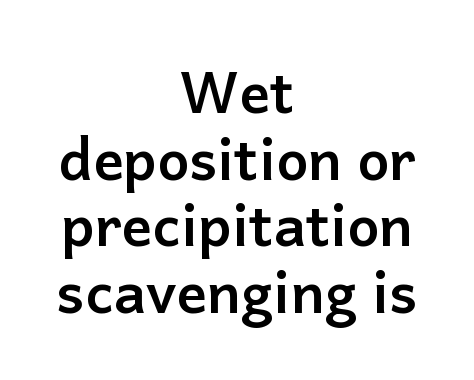
{"serif": "no", "italic": "no", "bold": "yes", "weight": "semibold", "width": "normal", "stroke_contrast": "low", "x_height": "medium", "monospaced": "no", "underline": "no", "align": "center", "line_spacing_ratio": 1.17, "letter_spacing": "normal", "letter_spacing_em": 0.0, "glyph_px": 57}
